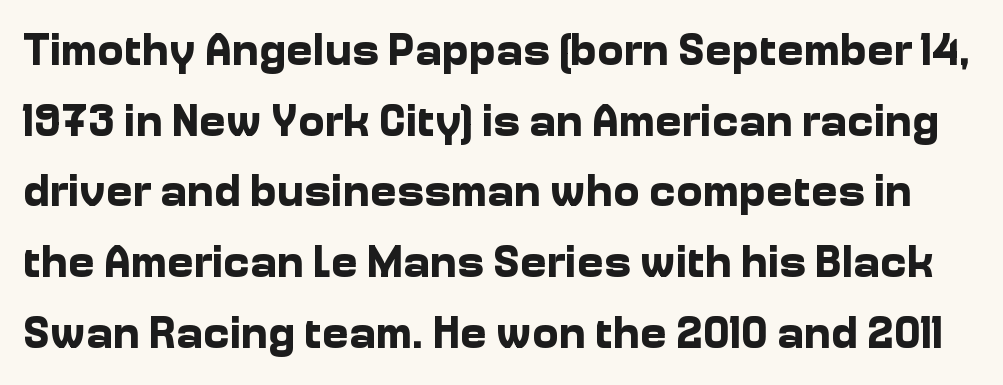
{"serif": "no", "italic": "no", "bold": "yes", "weight": "bold", "width": "normal", "stroke_contrast": "low", "x_height": "medium", "monospaced": "no", "underline": "no", "line_spacing": "normal", "line_spacing_ratio": 1.57, "letter_spacing": "normal", "letter_spacing_em": 0.0, "glyph_px": 45}
